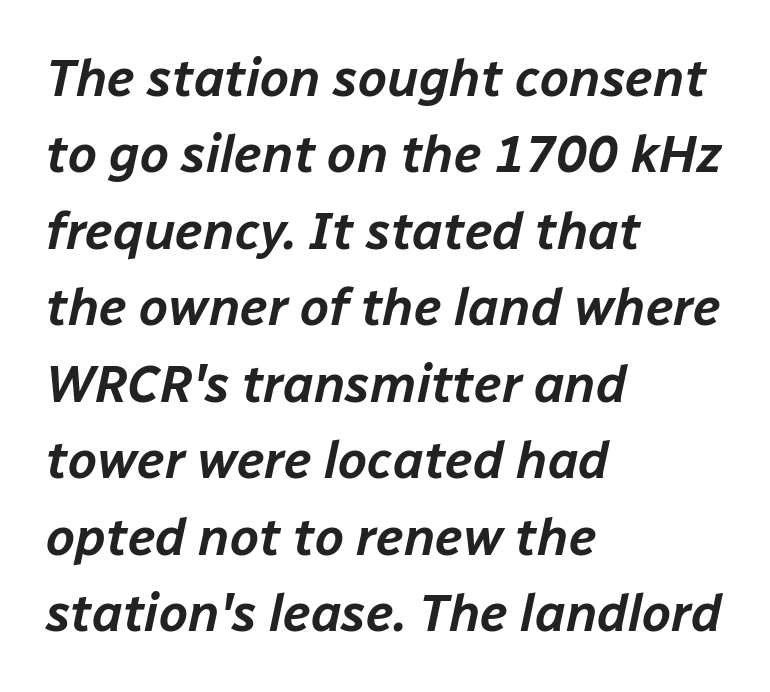
{"italic": "yes", "lean": "right", "slant_degrees": 12, "width": "normal", "stroke_contrast": "low", "x_height": "medium", "monospaced": "no", "underline": "no", "align": "left", "line_spacing": "normal", "line_spacing_ratio": 1.47, "letter_spacing": "normal", "letter_spacing_em": 0.0, "glyph_px": 52}
